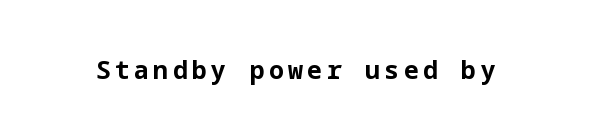
Weight check: bold — yes, fully. Ascenders rise straight up at ninety degrees. The string is rendered with underlining switched off.
